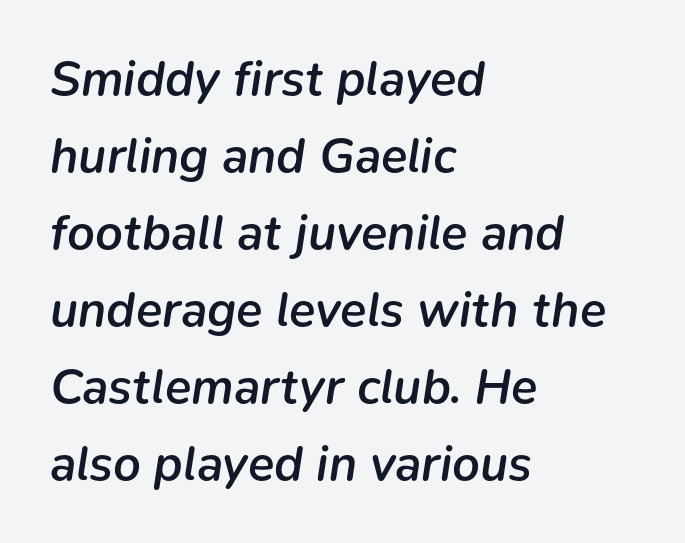
{"italic": "yes", "lean": "right", "slant_degrees": 9, "bold": "semi", "weight": "semibold", "width": "normal", "stroke_contrast": "low", "x_height": "medium", "monospaced": "no", "underline": "no", "align": "left", "line_spacing": "normal", "line_spacing_ratio": 1.57, "letter_spacing": "normal", "letter_spacing_em": 0.0, "glyph_px": 49}
